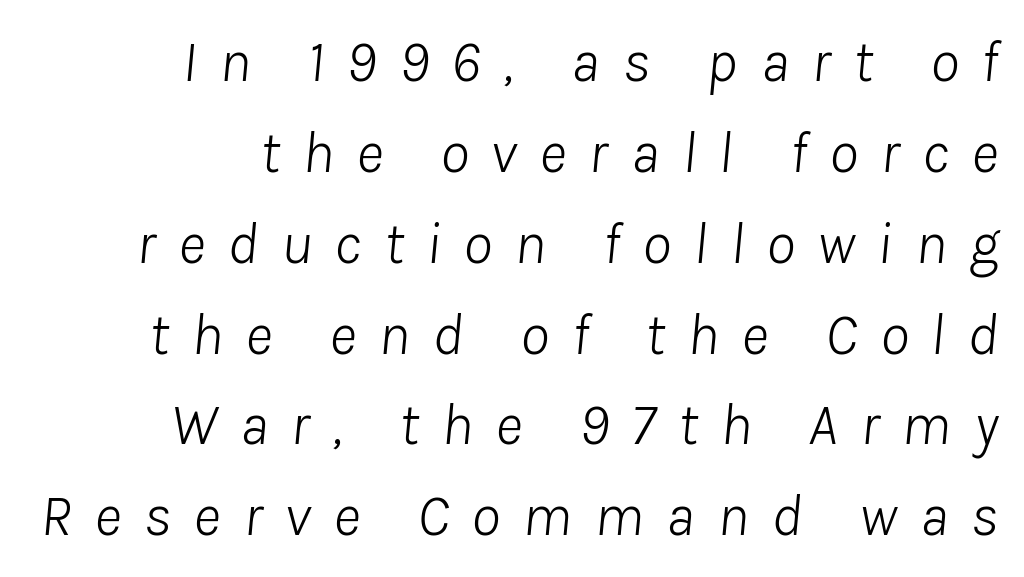
Each line ends at the same right margin while the left side varies. Stroke thickness stays within the range of a standard reading face or lighter. This sample keeps an unexceptional amount of space between lines. The face used here has a pronounced slope to its letters.
